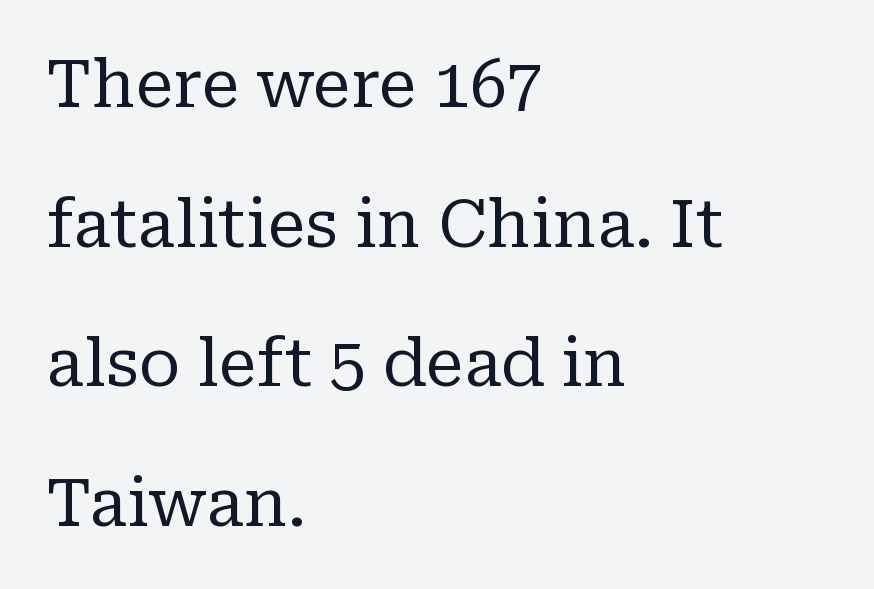
Q: Is the text bold? A: No.
Q: Is the text italic (slanted)? A: No, it is upright.
Q: Is the typeface a serif or a sans-serif typeface? A: Serif.
Q: Is the text underlined? A: No.
Q: How is the paragraph aligned? A: Left-aligned.
Q: Is the spacing between letters normal or unusually wide? A: Normal.
Q: Is the spacing between lines tight, normal or loose? A: Loose.
Q: Width (condensed, normal, or wide)? A: Normal.
Q: Stroke contrast? A: Low.
Q: x-height? A: Medium.
Q: Monospaced? A: No.
